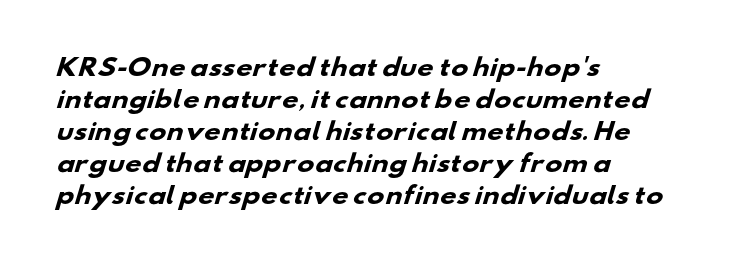
The image shows 23 px bold type; set left-aligned, normal line spacing (1.39x), normal letter spacing, not underlined.
